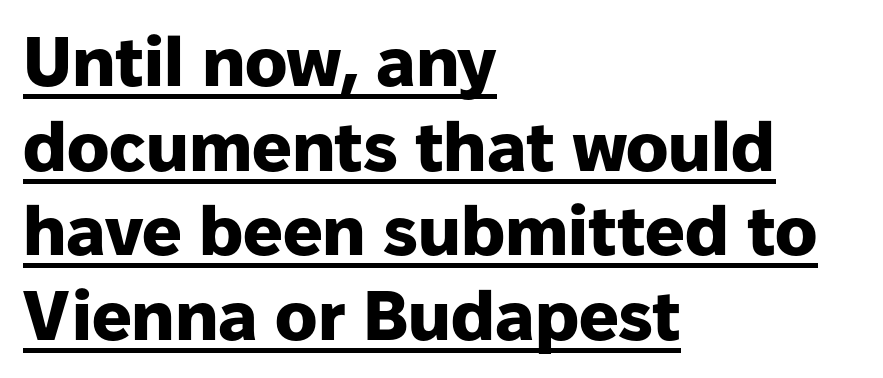
Tall strokes in this sample are plumb rather than angled. Inter-character spacing is left at the font's built-in metrics. The ragged edge is on the right, which tells us the setting is flush left. Do the characters align in a grid? No, the font is proportional. The lettering is marked with a stroke running underneath it. The font is running at its bold setting.
